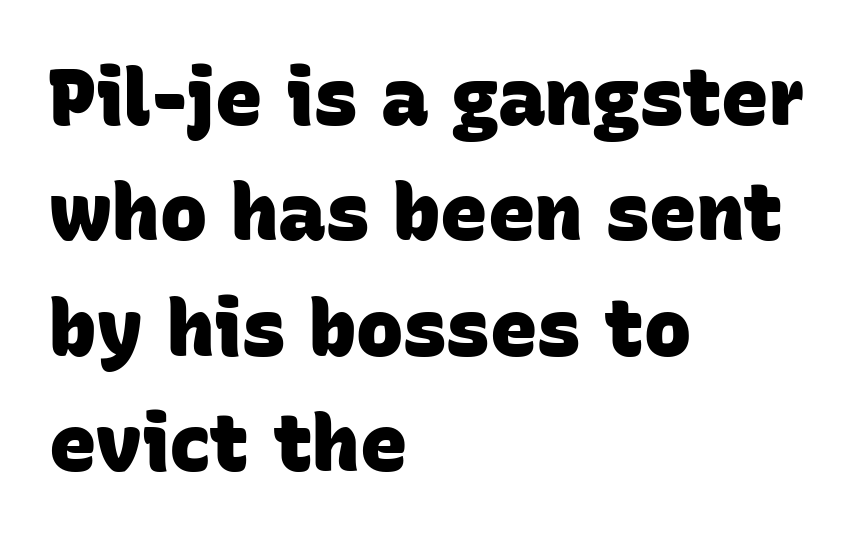
{"serif": "no", "bold": "yes", "weight": "heavy", "width": "normal", "stroke_contrast": "low", "x_height": "large", "monospaced": "no", "underline": "no", "align": "left", "line_spacing": "normal", "line_spacing_ratio": 1.46, "letter_spacing": "normal", "letter_spacing_em": 0.0, "glyph_px": 79}
